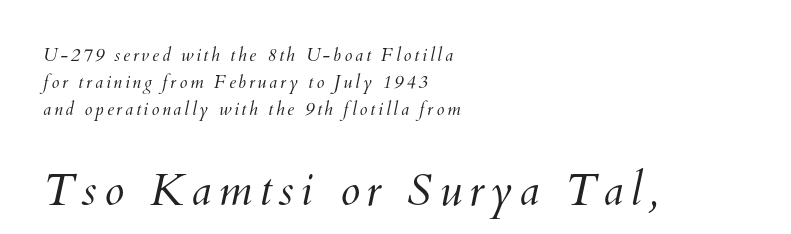
Q: Is the text bold? A: No.
Q: Is the text underlined? A: No.
Q: How is the paragraph aligned? A: Left-aligned.
Q: Is the spacing between lines tight, normal or loose? A: Normal.
Q: Which block of text is set in a larger size, the first (top) or the second (bottom)? A: The second (bottom) one.
Q: Width (condensed, normal, or wide)? A: Normal.
Q: Stroke contrast? A: Medium.
Q: x-height? A: Small.
Q: Monospaced? A: No.
